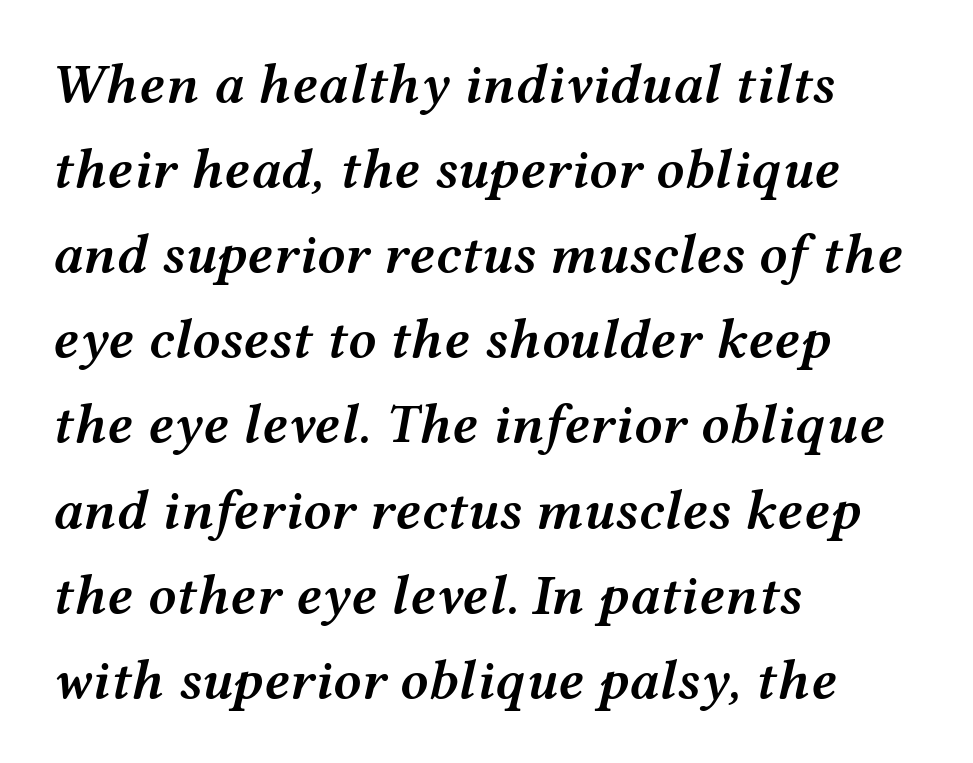
The image shows 56 px semibold, wide type, italic (leaning right); set left-aligned, normal line spacing (1.52x), normal letter spacing, not underlined; medium stroke contrast and a medium x-height.
